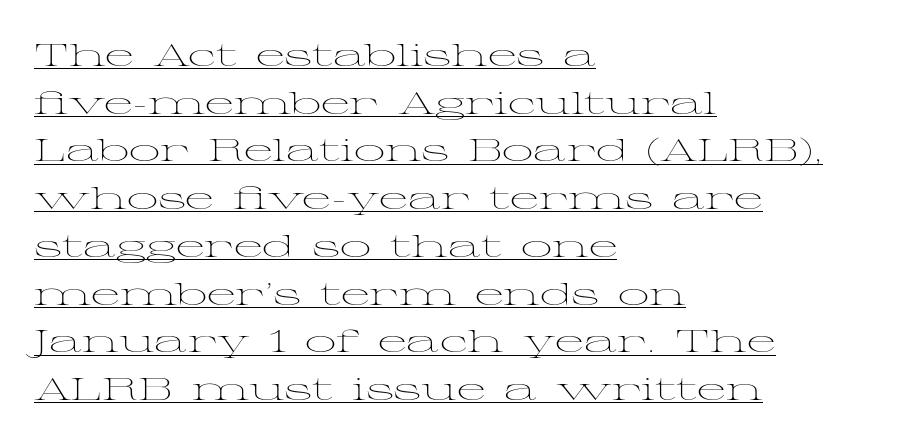
{"serif": "yes", "italic": "no", "bold": "no", "weight": "light", "width": "wide", "stroke_contrast": "medium", "x_height": "medium", "monospaced": "no", "underline": "yes", "align": "left", "line_spacing": "normal", "line_spacing_ratio": 1.54, "letter_spacing": "normal", "letter_spacing_em": 0.0, "glyph_px": 31}
